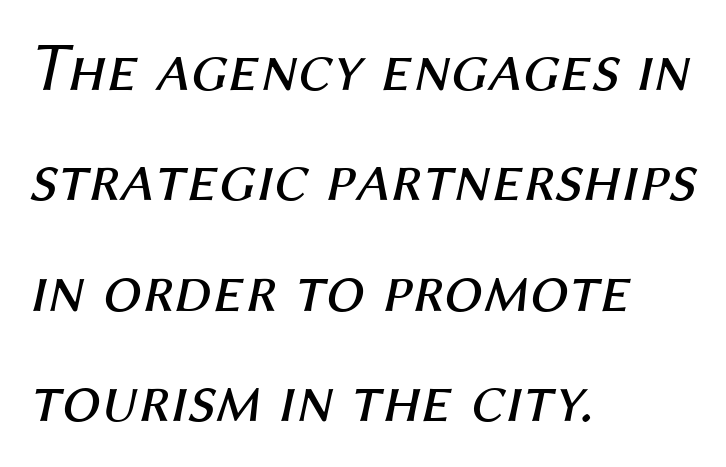
The image shows 69 px regular-weight type, italic (leaning right); set left-aligned, normal line spacing (1.6x), normal letter spacing, not underlined; medium stroke contrast and a medium x-height.
